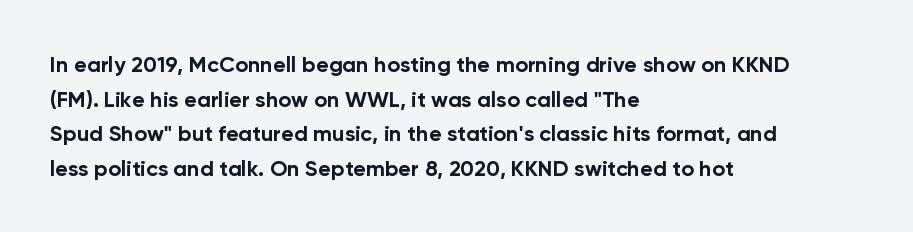
This sample uses an upright cut, with every glyph sitting square on the baseline. Whoever set this chose a conventional vertical rhythm. Students, note that the glyphs here touch the page at normal intervals. Strokes here are thick enough to call this a true bold.
